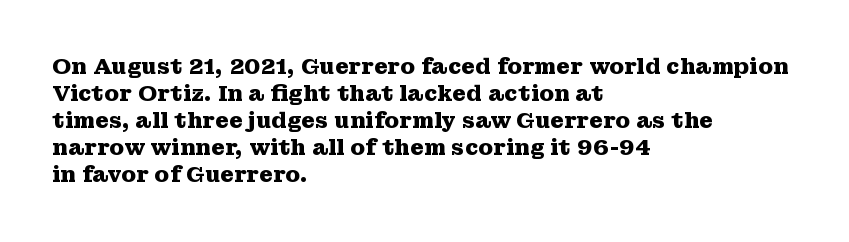
{"italic": "no", "bold": "yes", "underline": "no", "align": "left", "line_spacing_ratio": 1.23, "letter_spacing": "normal", "letter_spacing_em": 0.0, "glyph_px": 22}
